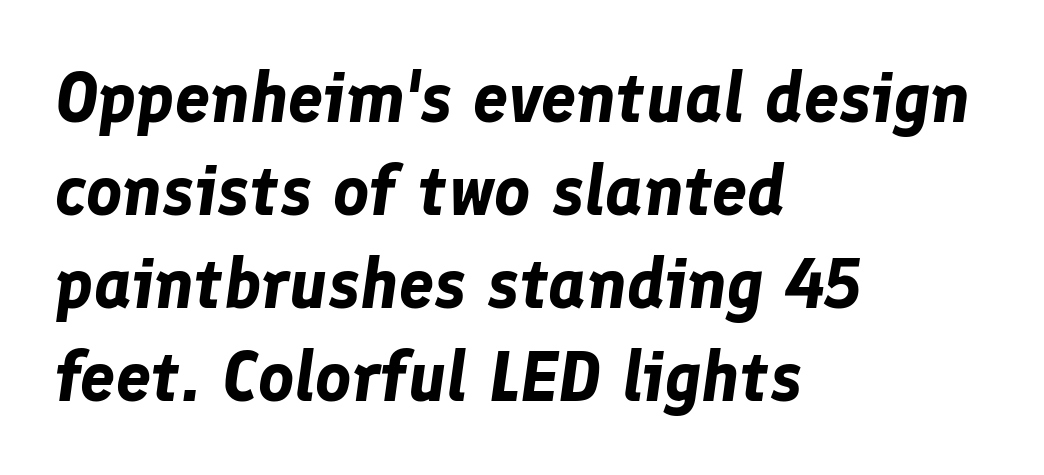
{"italic": "yes", "lean": "right", "slant_degrees": 8, "bold": "yes", "weight": "bold", "width": "normal", "stroke_contrast": "low", "x_height": "medium", "monospaced": "no", "underline": "no", "align": "left", "line_spacing": "normal", "line_spacing_ratio": 1.33, "letter_spacing": "normal", "letter_spacing_em": 0.0, "glyph_px": 70}
